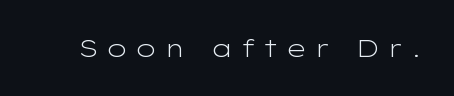
Descender tails drop into unmarked territory. Characters remain perfectly vertical along every line. Weight: not bold — regular or lighter. The rendering inserts visible extra space after every character.
